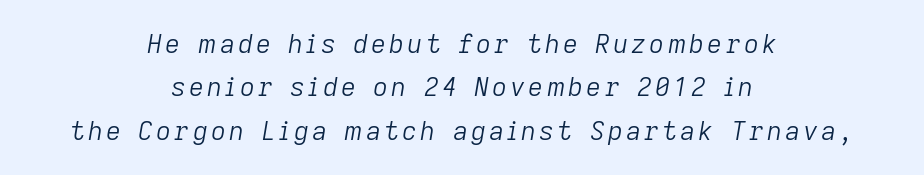
{"italic": "yes", "lean": "right", "slant_degrees": 9, "bold": "no", "underline": "no", "align": "center", "line_spacing": "normal", "line_spacing_ratio": 1.67, "glyph_px": 26}
